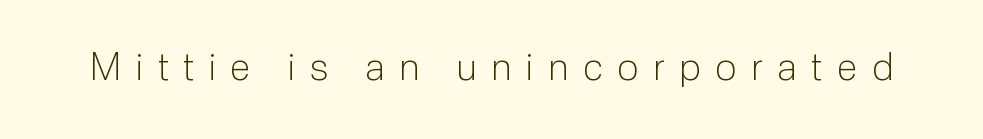
The image shows 38 px light sans-serif type, upright; set unusually wide letter spacing (+0.39 em), not underlined; low stroke contrast and a medium x-height.
